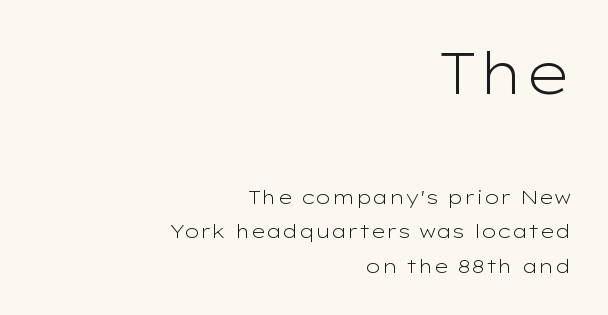
{"serif": "no", "italic": "no", "bold": "no", "weight": "light", "width": "wide", "stroke_contrast": "low", "x_height": "medium", "monospaced": "no", "underline": "no", "align": "right", "line_spacing_ratio": 1.8, "letter_spacing": "normal", "letter_spacing_em": 0.0, "larger_block": "first", "size_ratio": 3.0, "glyph_px": 57}
